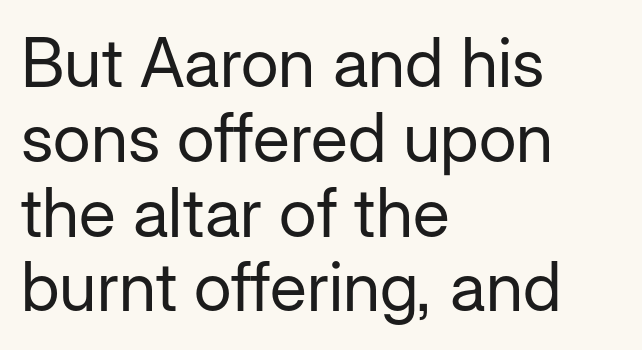
Is the stroke heavy? The answer is a plain regular-or-lighter. Leading is clearly below the norm, producing a dense column. Nope, not italic — everything's standing straight. A typesetter would call this zero additional tracking. The paragraph shown leans on its left margin.
